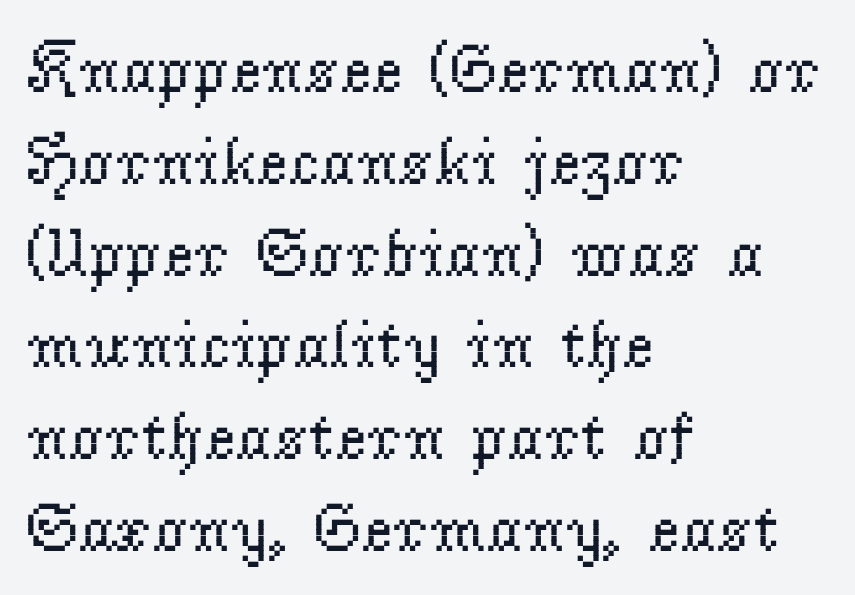
Q: Is the text bold? A: No.
Q: Is the text italic (slanted)? A: No, it is upright.
Q: Is the typeface a serif or a sans-serif typeface? A: Serif.
Q: Is the text underlined? A: No.
Q: How is the paragraph aligned? A: Left-aligned.
Q: Is the spacing between letters normal or unusually wide? A: Normal.
Q: Is the spacing between lines tight, normal or loose? A: Normal.
Q: Width (condensed, normal, or wide)? A: Normal.
Q: Stroke contrast? A: Low.
Q: x-height? A: Small.
Q: Monospaced? A: No.
